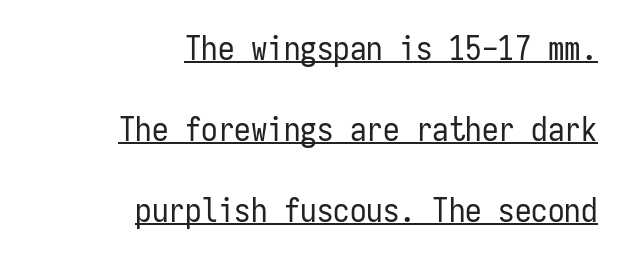
{"serif": "no", "italic": "no", "bold": "no", "weight": "regular", "width": "condensed", "stroke_contrast": "low", "x_height": "medium", "monospaced": "yes", "underline": "yes", "align": "right", "line_spacing": "loose", "line_spacing_ratio": 2.45, "letter_spacing": "normal", "letter_spacing_em": 0.0, "glyph_px": 33}
